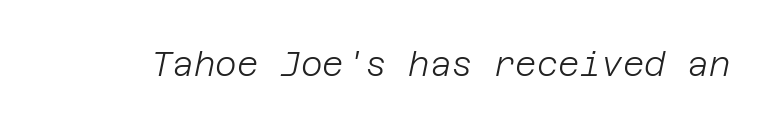
{"italic": "yes", "lean": "right", "slant_degrees": 12, "bold": "no", "weight": "light", "width": "normal", "stroke_contrast": "low", "x_height": "large", "underline": "no", "letter_spacing": "normal", "letter_spacing_em": 0.0, "glyph_px": 33}
